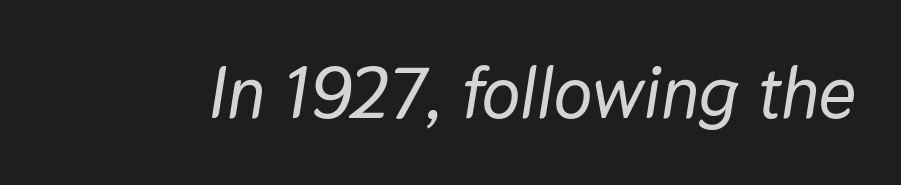
Q: Is the text italic (slanted)? A: Yes, it leans right by about 9 degrees.
Q: Is the text underlined? A: No.
Q: Is the spacing between letters normal or unusually wide? A: Normal.
Q: Width (condensed, normal, or wide)? A: Normal.
Q: Stroke contrast? A: Low.
Q: x-height? A: Medium.
Q: Monospaced? A: No.
